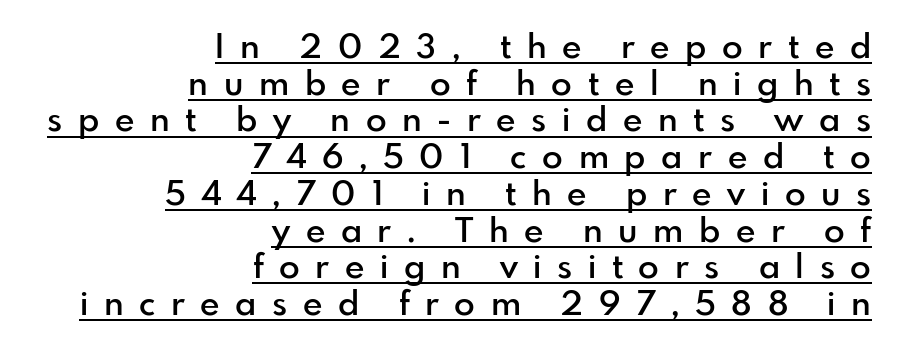
The image shows 34 px semibold sans-serif type, upright; set right-aligned, tight line spacing (1.08x), unusually wide letter spacing (+0.46 em), underlined; low stroke contrast and a small x-height.
